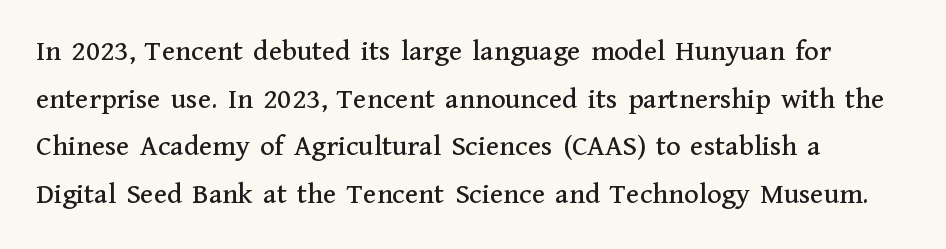
The image shows 30 px serif type, upright; set left-aligned, normal line spacing (1.59x), normal letter spacing, not underlined; medium stroke contrast and a medium x-height.
